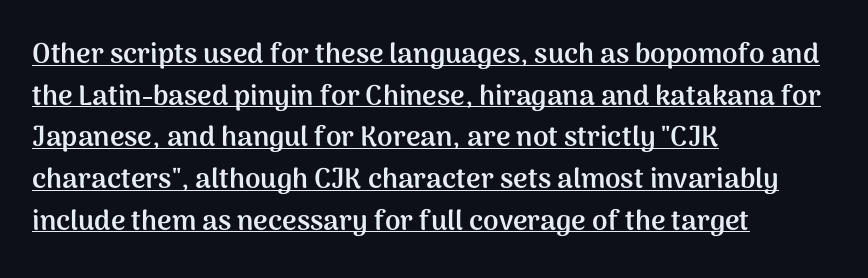
Visually the block forms a straight wall on the left and a jagged coastline on the right. Quick note: interline space is typical. Look at the tracking — it's just the regular setting, nothing added. Notice how a bar underscores the lettering throughout. Italic: no, the glyphs are upright roman. The characters display no serif detailing; their extremities are plain.
